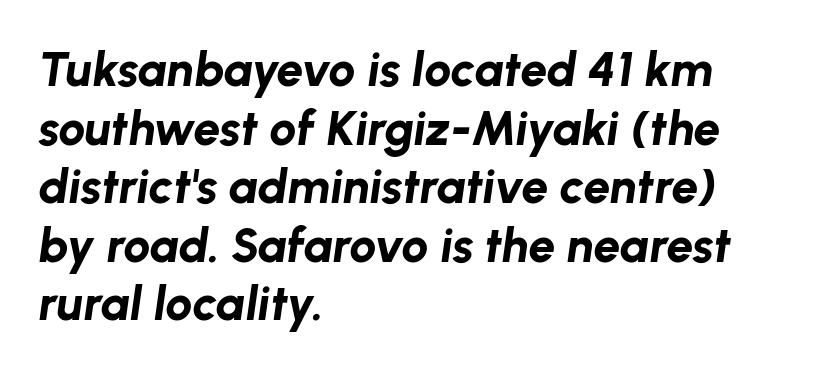
The image shows 48 px bold type, italic (leaning right); set left-aligned, line spacing 1.22x, normal letter spacing, not underlined; low stroke contrast and a medium x-height.
